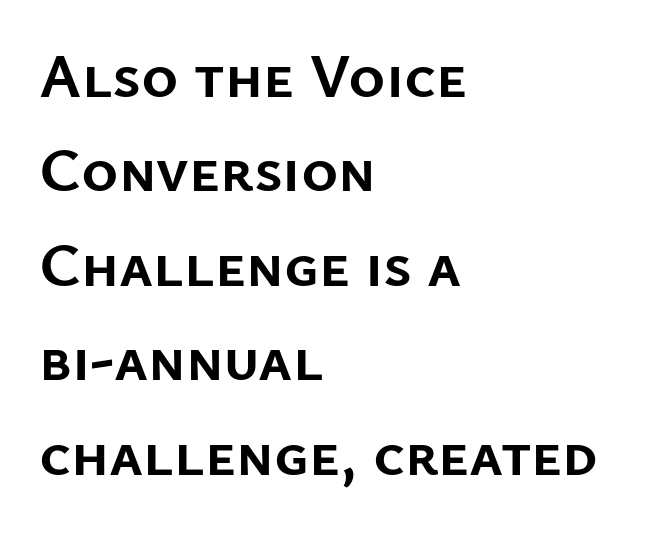
Q: Is the text bold? A: Yes.
Q: Is the text italic (slanted)? A: No, it is upright.
Q: Is the typeface a serif or a sans-serif typeface? A: Sans-serif.
Q: Is the text underlined? A: No.
Q: How is the paragraph aligned? A: Left-aligned.
Q: Is the spacing between letters normal or unusually wide? A: Normal.
Q: Is the spacing between lines tight, normal or loose? A: Normal.
Q: Width (condensed, normal, or wide)? A: Normal.
Q: Stroke contrast? A: Low.
Q: x-height? A: Medium.
Q: Monospaced? A: No.
